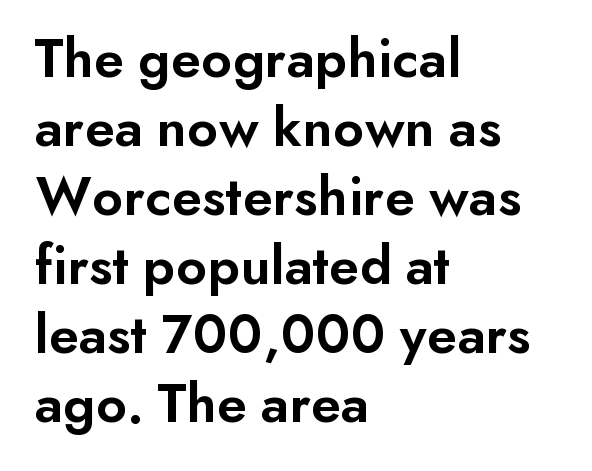
{"serif": "no", "italic": "no", "bold": "semi", "weight": "semibold", "width": "normal", "stroke_contrast": "low", "x_height": "small", "monospaced": "no", "underline": "no", "align": "left", "line_spacing_ratio": 1.21, "letter_spacing": "normal", "letter_spacing_em": 0.0, "glyph_px": 57}
